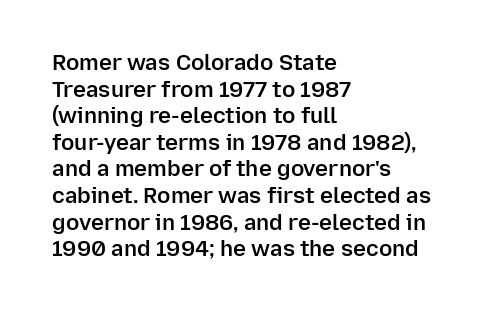
Q: Is the text bold? A: Semi-bold.
Q: Is the text italic (slanted)? A: No, it is upright.
Q: Is the text underlined? A: No.
Q: How is the paragraph aligned? A: Left-aligned.
Q: Is the spacing between letters normal or unusually wide? A: Normal.
